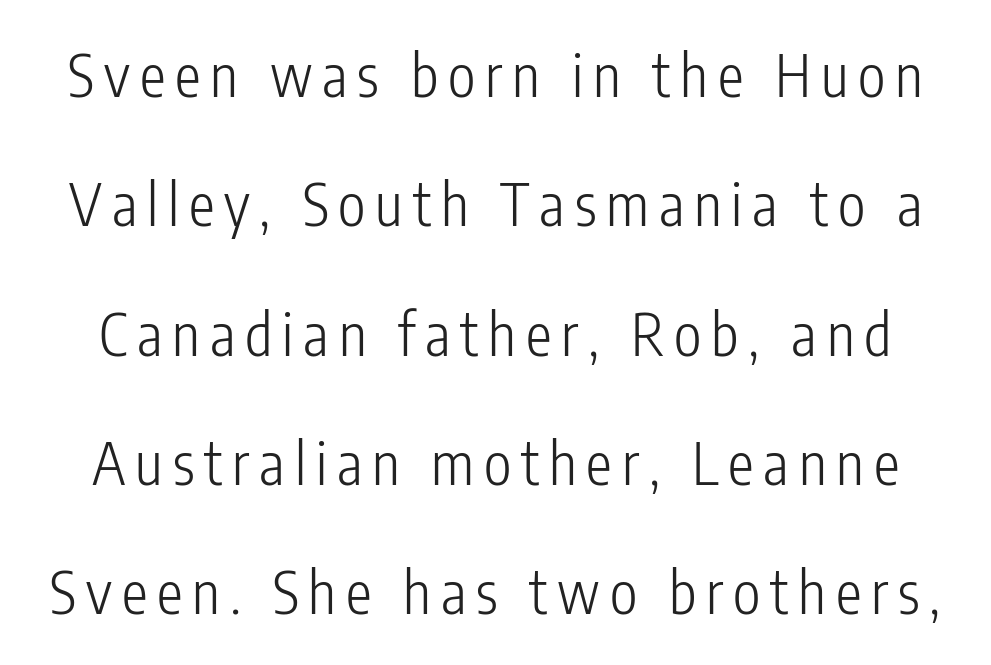
Q: Is the text bold? A: No.
Q: Is the text italic (slanted)? A: No, it is upright.
Q: Is the typeface a serif or a sans-serif typeface? A: Sans-serif.
Q: Is the text underlined? A: No.
Q: Is the spacing between lines tight, normal or loose? A: Loose.
Q: Width (condensed, normal, or wide)? A: Condensed.
Q: Stroke contrast? A: Low.
Q: x-height? A: Medium.
Q: Monospaced? A: No.
